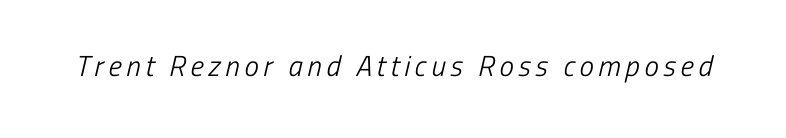
Nothing heavy about these letters — not bold at all. Is this a sans? Yes — the strokes have no serifs. The letters advance in unequal steps, a hallmark of proportional type. Descenders are the only things crossing below the line.
